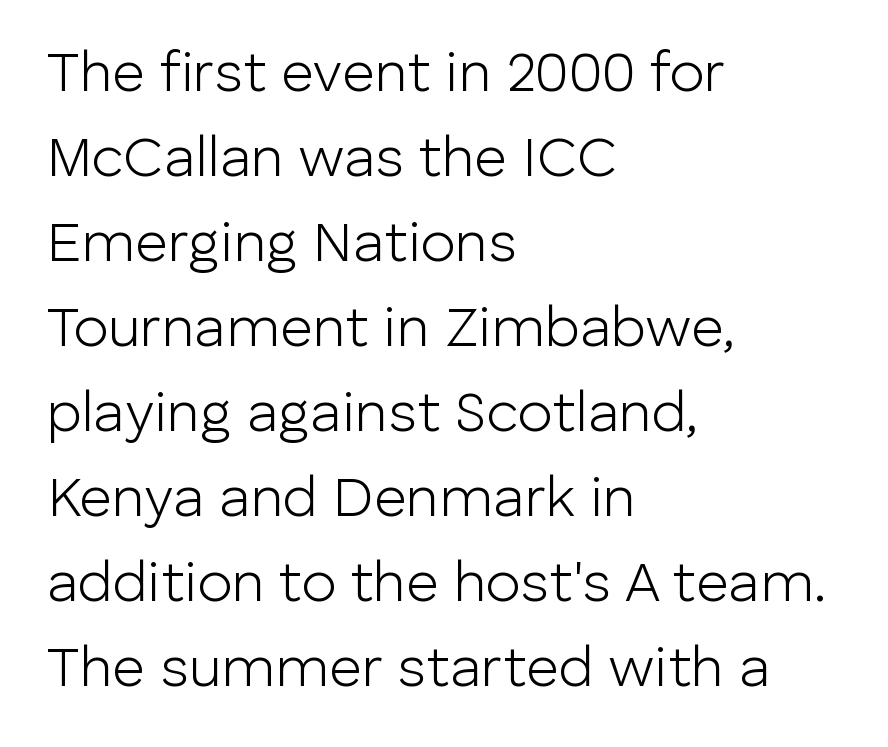
The image shows 57 px light sans-serif type, upright; set left-aligned, normal line spacing (1.49x), normal letter spacing, not underlined; low stroke contrast and a medium x-height.
